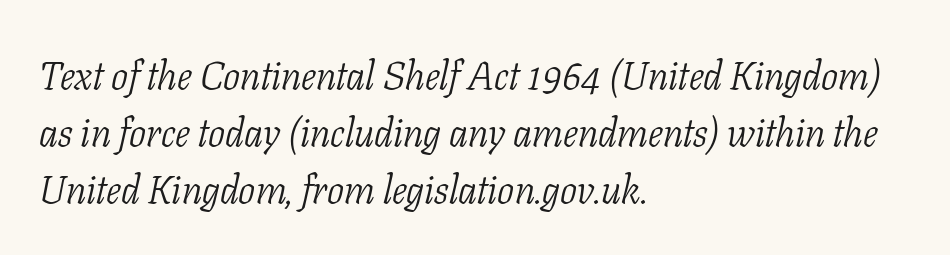
{"serif": "yes", "italic": "yes", "lean": "right", "slant_degrees": 11, "bold": "no", "weight": "light", "width": "condensed", "stroke_contrast": "low", "x_height": "medium", "monospaced": "no", "underline": "no", "align": "left", "line_spacing": "normal", "line_spacing_ratio": 1.42, "letter_spacing": "normal", "letter_spacing_em": 0.0, "glyph_px": 40}
